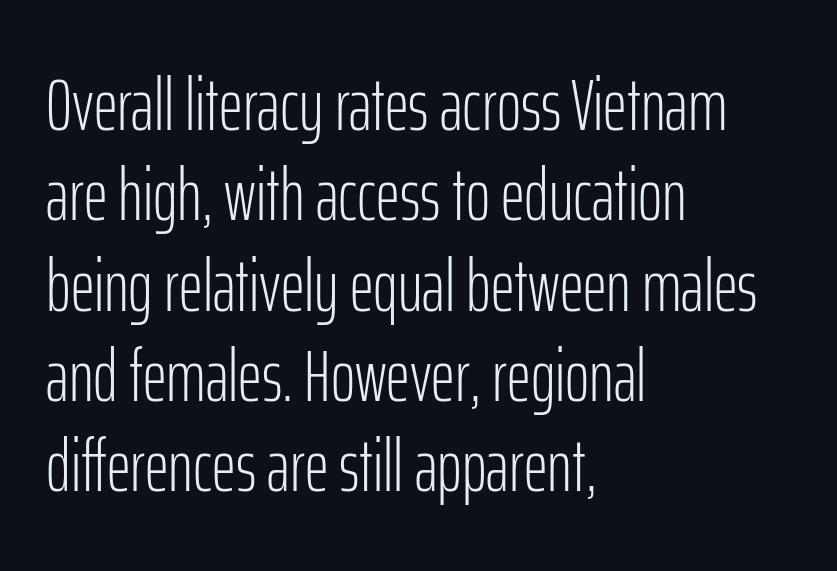
A clean baseline with only descenders dipping below it. Varying glyph widths throughout — classic text-font behaviour. Teacher's note: observe the even left margin — that is flush-left alignment. Type style note: lacks serifs.
